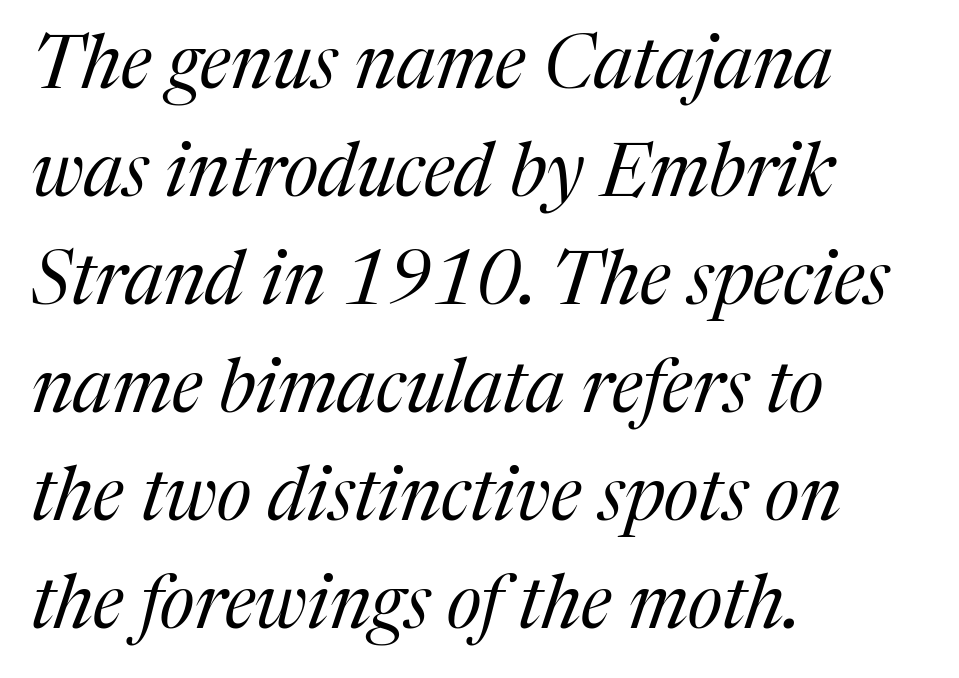
{"serif": "yes", "italic": "yes", "lean": "right", "slant_degrees": 17, "bold": "no", "weight": "regular", "width": "normal", "stroke_contrast": "medium", "x_height": "medium", "monospaced": "no", "underline": "no", "align": "left", "line_spacing": "normal", "line_spacing_ratio": 1.46, "letter_spacing": "normal", "letter_spacing_em": 0.0, "glyph_px": 74}
